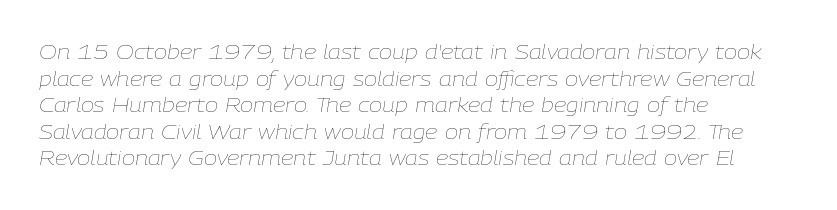
Q: Is the text bold? A: No.
Q: Is the text italic (slanted)? A: Yes, it leans right by about 9 degrees.
Q: Is the text underlined? A: No.
Q: How is the paragraph aligned? A: Left-aligned.
Q: Is the spacing between letters normal or unusually wide? A: Normal.
Q: Is the spacing between lines tight, normal or loose? A: Normal.
